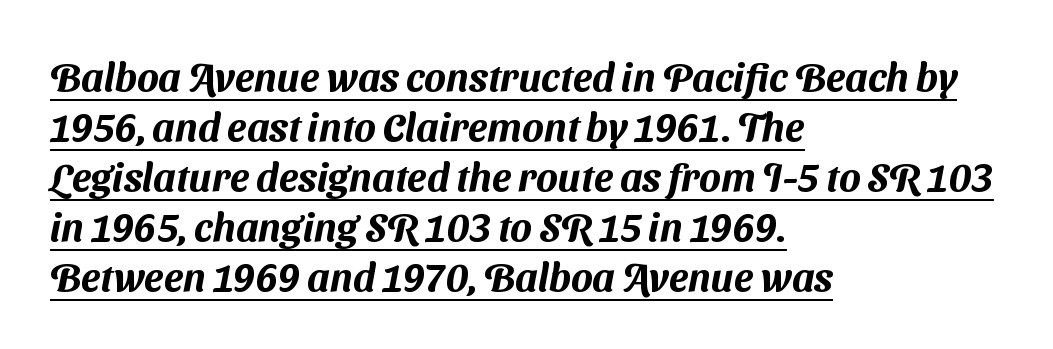
Q: Is the typeface a serif or a sans-serif typeface? A: Sans-serif.
Q: Is the text underlined? A: Yes.
Q: How is the paragraph aligned? A: Left-aligned.
Q: Is the spacing between letters normal or unusually wide? A: Normal.
Q: Is the spacing between lines tight, normal or loose? A: Normal.
Q: Width (condensed, normal, or wide)? A: Normal.
Q: Stroke contrast? A: Medium.
Q: x-height? A: Medium.
Q: Monospaced? A: No.
